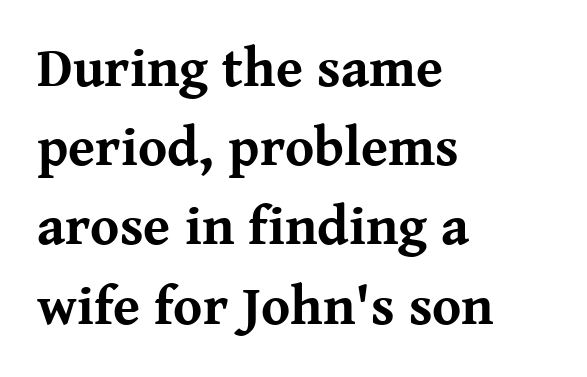
The image shows 55 px bold serif type, upright; set left-aligned, normal line spacing (1.44x), normal letter spacing, not underlined; medium stroke contrast and a medium x-height.
